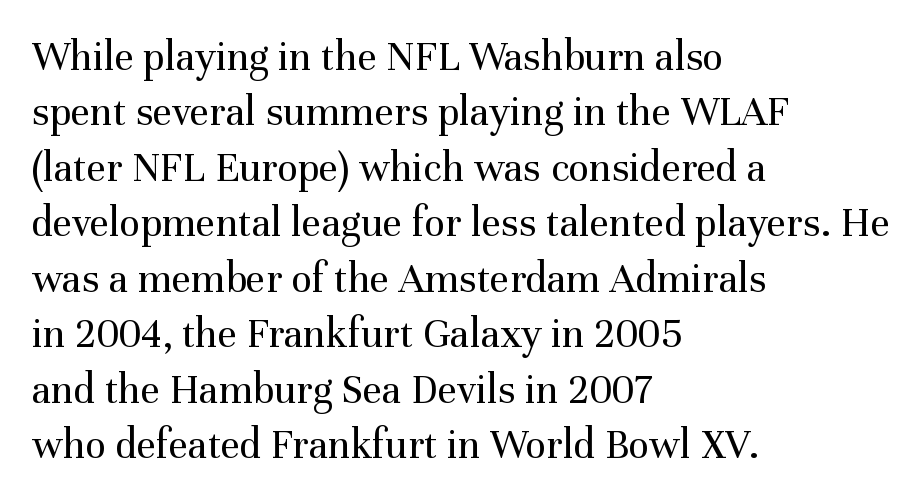
{"serif": "yes", "italic": "no", "bold": "no", "weight": "regular", "width": "normal", "stroke_contrast": "medium", "x_height": "medium", "monospaced": "no", "underline": "no", "align": "left", "line_spacing": "normal", "line_spacing_ratio": 1.29, "letter_spacing": "normal", "letter_spacing_em": 0.0, "glyph_px": 43}
